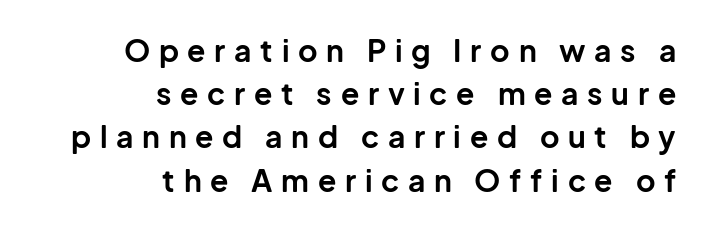
Q: Is the text bold? A: Yes.
Q: Is the text italic (slanted)? A: No, it is upright.
Q: Is the typeface a serif or a sans-serif typeface? A: Sans-serif.
Q: Is the text underlined? A: No.
Q: How is the paragraph aligned? A: Right-aligned.
Q: Is the spacing between letters normal or unusually wide? A: Unusually wide.
Q: Is the spacing between lines tight, normal or loose? A: Normal.
Q: Width (condensed, normal, or wide)? A: Normal.
Q: Stroke contrast? A: Low.
Q: x-height? A: Medium.
Q: Monospaced? A: No.
